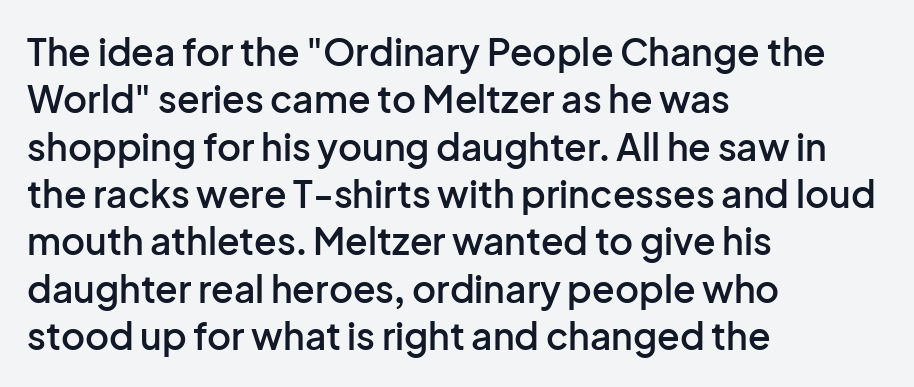
Quick note: underline off. Does the type have serifs? No, each stem ends abruptly. Designer's note — italics off, roman on. These lines carry some extra weight — a demibold, not a full bold.
